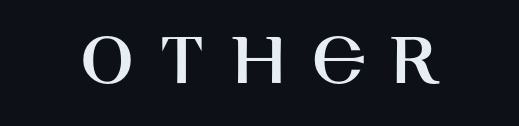
The image shows 79 px sans-serif type, upright; set unusually wide letter spacing (+0.32 em), not underlined; high stroke contrast and a large x-height.
